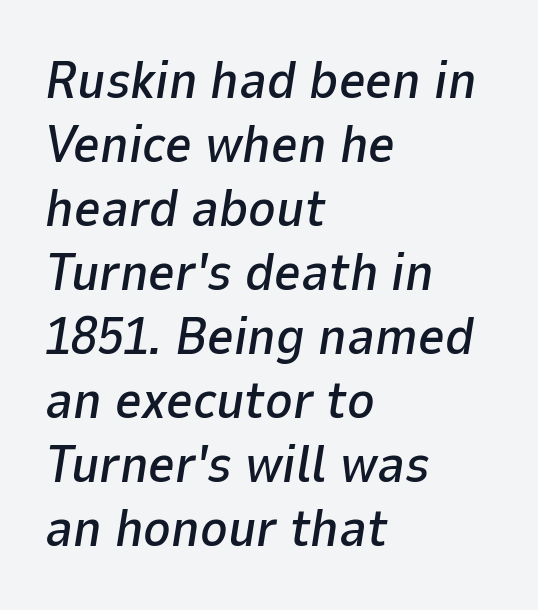
Q: Is the text italic (slanted)? A: Yes, it leans right by about 9 degrees.
Q: Is the text underlined? A: No.
Q: How is the paragraph aligned? A: Left-aligned.
Q: Is the spacing between letters normal or unusually wide? A: Normal.
Q: Width (condensed, normal, or wide)? A: Normal.
Q: Stroke contrast? A: Low.
Q: x-height? A: Medium.
Q: Monospaced? A: No.
